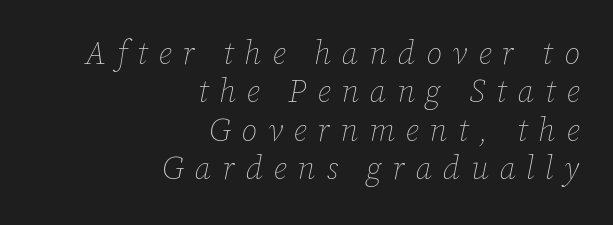
{"italic": "yes", "lean": "right", "slant_degrees": 12, "bold": "no", "weight": "thin", "width": "normal", "stroke_contrast": "low", "x_height": "medium", "monospaced": "no", "underline": "no", "align": "right", "line_spacing_ratio": 1.2, "letter_spacing": "wide", "letter_spacing_em": 0.34, "glyph_px": 32}
